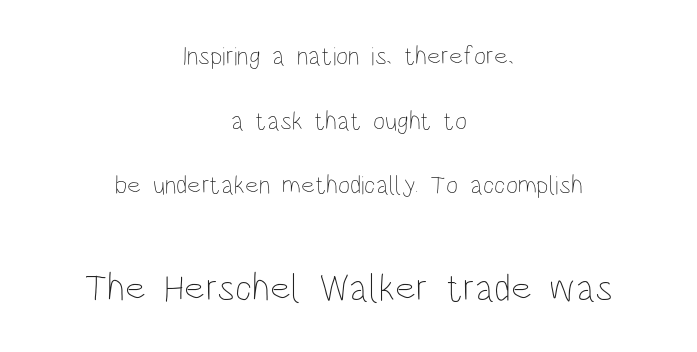
The image shows 39 px thin, condensed type, upright; set centered, loose line spacing (2.49x), normal letter spacing, not underlined; the second (bottom) block is 1.5x larger; low stroke contrast and a large x-height.
